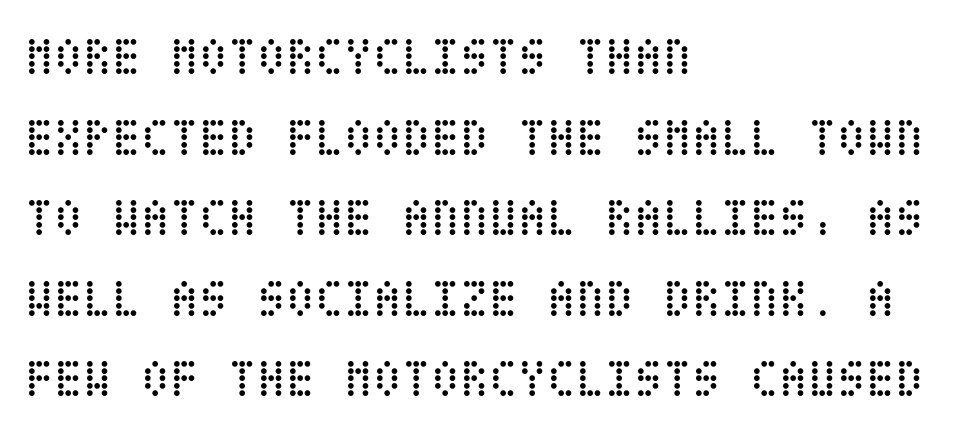
The image shows 53 px regular-weight, condensed type, upright; set left-aligned, normal line spacing (1.52x), normal letter spacing, not underlined; low stroke contrast and a large x-height.
